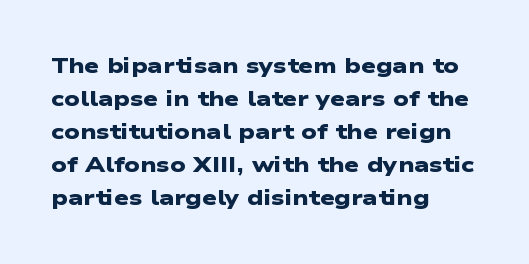
Compared with a centered layout, this one pins lines to the left instead. Letter spacing: default. Type without underlining. Heavy-handed strokes throughout: this text is bold. Students, observe: this is what conventionally led text looks like.
